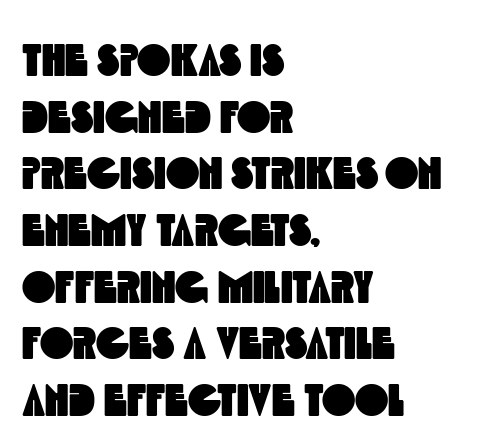
{"serif": "no", "width": "condensed", "x_height": "large", "monospaced": "no", "underline": "no", "align": "left", "line_spacing": "normal", "line_spacing_ratio": 1.26, "letter_spacing": "normal", "letter_spacing_em": 0.0, "glyph_px": 45}
